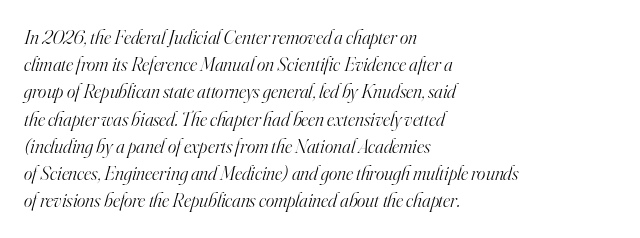
The ragged edge is on the right, which tells us the setting is flush left. Slanted lettering throughout. The passage shown stacks its lines at a standard gap. A quiet, ordinary-to-light weight characterises the typeface.
